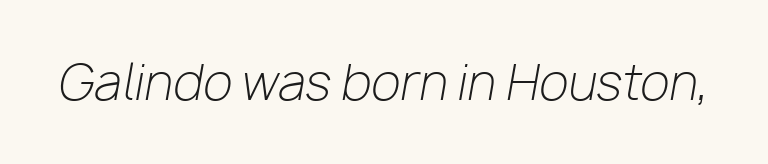
{"italic": "yes", "lean": "right", "slant_degrees": 10, "bold": "no", "weight": "light", "width": "normal", "stroke_contrast": "low", "x_height": "medium", "monospaced": "no", "underline": "no", "letter_spacing": "normal", "letter_spacing_em": 0.0, "glyph_px": 48}
